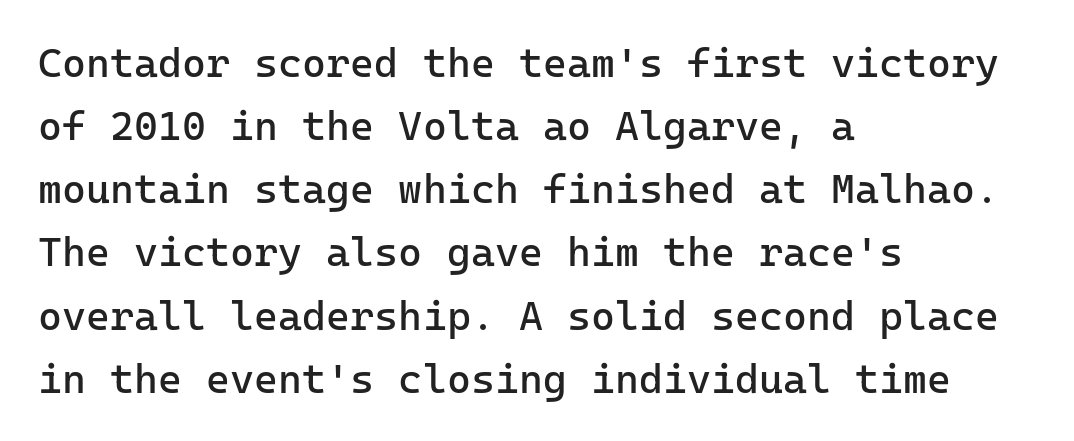
Q: Is the text bold? A: No.
Q: Is the text italic (slanted)? A: No, it is upright.
Q: Is the typeface a serif or a sans-serif typeface? A: Sans-serif.
Q: Is the text underlined? A: No.
Q: How is the paragraph aligned? A: Left-aligned.
Q: Is the spacing between letters normal or unusually wide? A: Normal.
Q: Is the spacing between lines tight, normal or loose? A: Normal.
Q: Width (condensed, normal, or wide)? A: Normal.
Q: Stroke contrast? A: Low.
Q: x-height? A: Medium.
Q: Monospaced? A: Yes.
